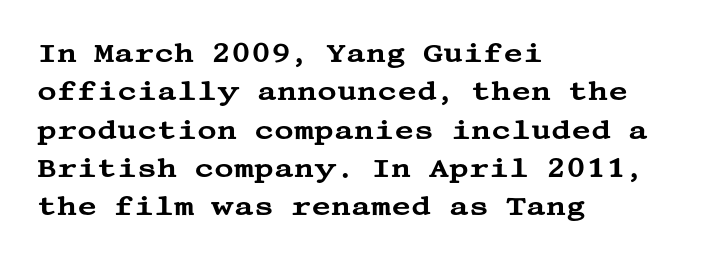
{"italic": "no", "underline": "no", "align": "left", "line_spacing": "normal", "line_spacing_ratio": 1.42, "letter_spacing": "normal", "letter_spacing_em": 0.0, "glyph_px": 27}
